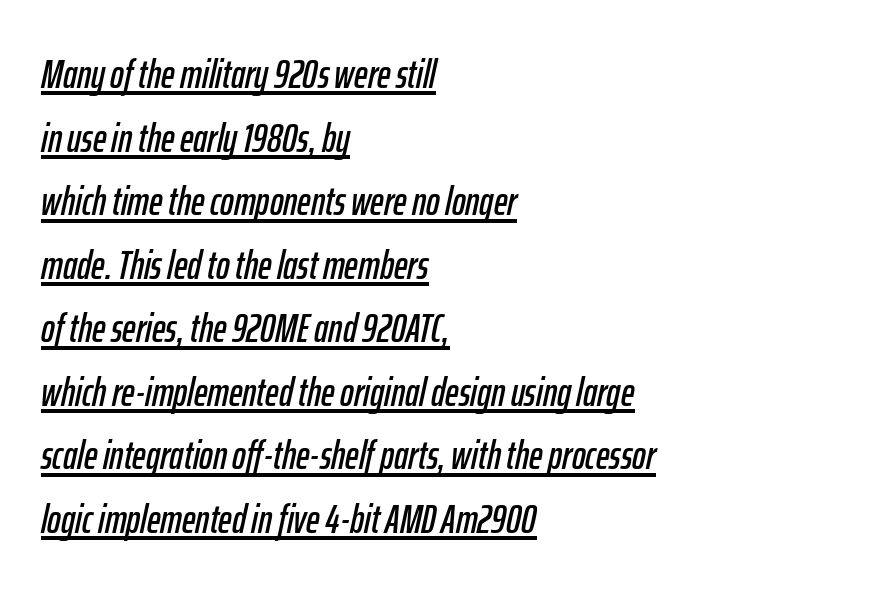
Characters are canted at an angle relative to the baseline's perpendicular. Tracking here is standard; glyphs follow each other at the usual distance. The lettering is marked with a stroke running underneath it. The lines are quadded left. Each letter keeps its own natural width here, so spacing adapts to shape. Vertically, the passage feels balanced, rows spaced as you'd expect.
